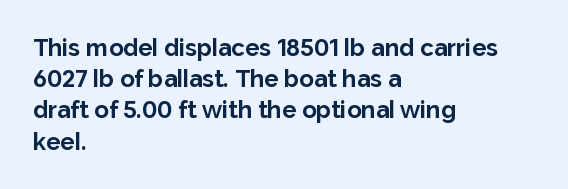
The image shows 24 px bold type, upright; set left-aligned, normal line spacing (1.3x), normal letter spacing, not underlined.
